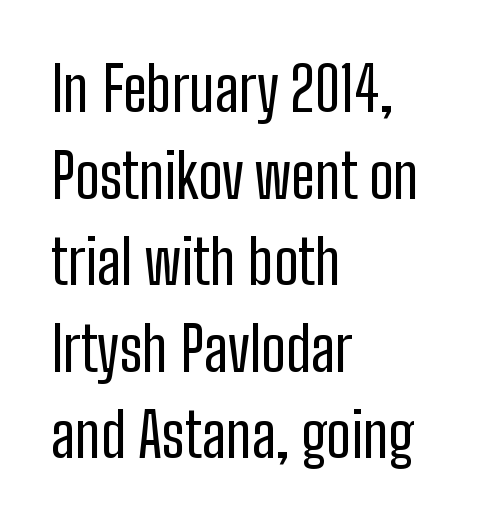
The image shows 61 px regular-weight, condensed sans-serif type, upright; set left-aligned, normal line spacing (1.42x), normal letter spacing, not underlined; low stroke contrast and a medium x-height.
